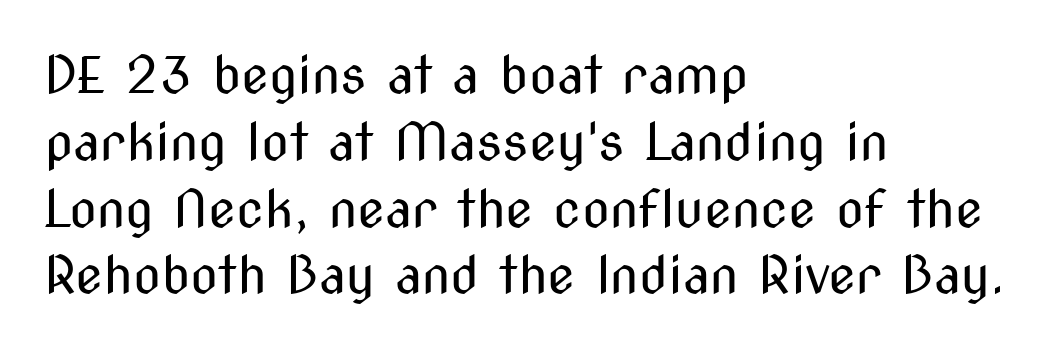
{"serif": "no", "italic": "no", "bold": "no", "weight": "regular", "width": "condensed", "stroke_contrast": "medium", "x_height": "medium", "monospaced": "no", "underline": "no", "align": "left", "line_spacing": "normal", "line_spacing_ratio": 1.31, "letter_spacing": "normal", "letter_spacing_em": 0.0, "glyph_px": 51}
